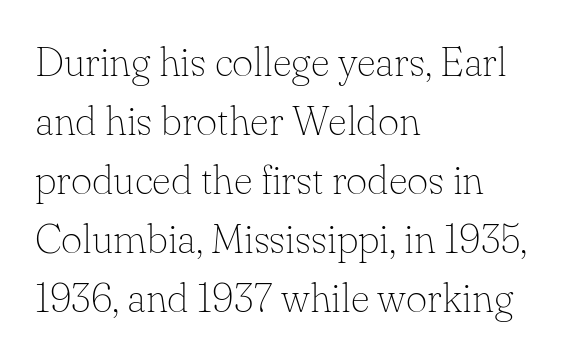
Q: Is the text bold? A: No.
Q: Is the text italic (slanted)? A: No, it is upright.
Q: Is the typeface a serif or a sans-serif typeface? A: Serif.
Q: Is the text underlined? A: No.
Q: How is the paragraph aligned? A: Left-aligned.
Q: Is the spacing between letters normal or unusually wide? A: Normal.
Q: Is the spacing between lines tight, normal or loose? A: Normal.
Q: Width (condensed, normal, or wide)? A: Normal.
Q: Stroke contrast? A: Low.
Q: x-height? A: Small.
Q: Monospaced? A: No.
